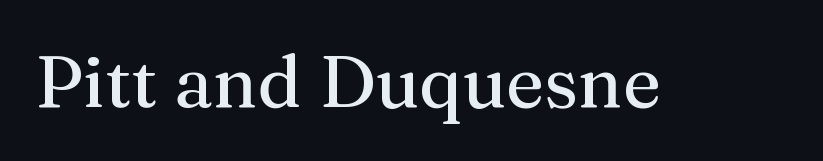
Q: Is the text italic (slanted)? A: No, it is upright.
Q: Is the typeface a serif or a sans-serif typeface? A: Serif.
Q: Is the text underlined? A: No.
Q: Is the spacing between letters normal or unusually wide? A: Normal.
Q: Width (condensed, normal, or wide)? A: Normal.
Q: Stroke contrast? A: Medium.
Q: x-height? A: Medium.
Q: Monospaced? A: No.
